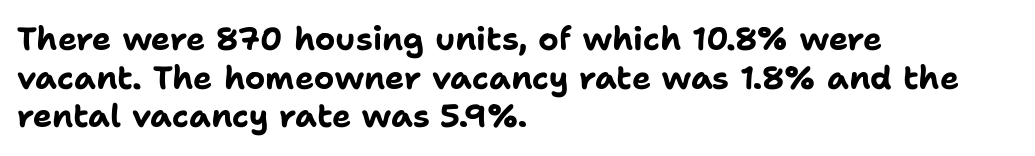
{"serif": "no", "italic": "no", "bold": "yes", "weight": "bold", "width": "normal", "stroke_contrast": "low", "x_height": "medium", "monospaced": "no", "underline": "no", "align": "left", "line_spacing_ratio": 1.21, "letter_spacing": "normal", "letter_spacing_em": 0.0, "glyph_px": 32}
